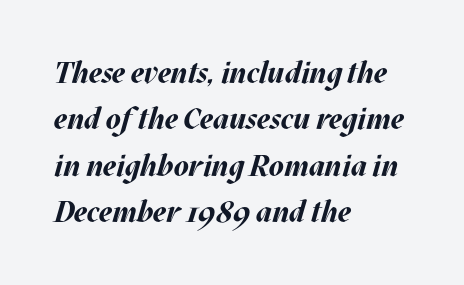
{"italic": "yes", "lean": "right", "slant_degrees": 17, "bold": "yes", "weight": "bold", "width": "normal", "stroke_contrast": "medium", "x_height": "large", "monospaced": "no", "underline": "no", "align": "left", "line_spacing": "normal", "line_spacing_ratio": 1.55, "letter_spacing": "normal", "letter_spacing_em": 0.0, "glyph_px": 30}
